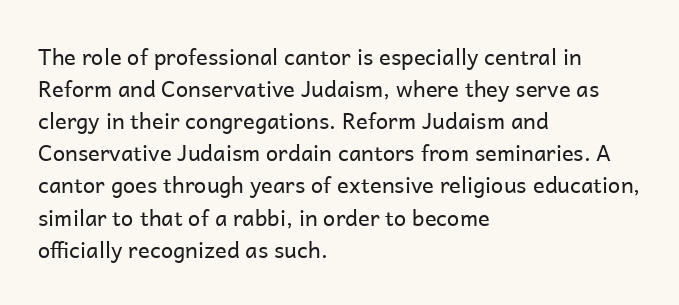
Weight: in the light-to-regular range. These lines keep a tight, regular rhythm from letter to letter. Any mark beneath the type? The region is blank. Left-aligned paragraph, ragged on the right. If you drew a line through each stem, it would be perfectly vertical. Honestly, the row spacing looks completely unremarkable.
